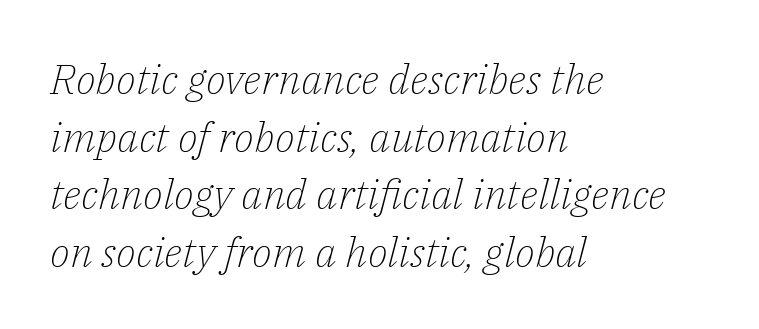
Q: Is the text bold? A: No.
Q: Is the text italic (slanted)? A: Yes, it leans right by about 14 degrees.
Q: Is the typeface a serif or a sans-serif typeface? A: Serif.
Q: Is the text underlined? A: No.
Q: How is the paragraph aligned? A: Left-aligned.
Q: Is the spacing between letters normal or unusually wide? A: Normal.
Q: Is the spacing between lines tight, normal or loose? A: Normal.
Q: Width (condensed, normal, or wide)? A: Normal.
Q: Stroke contrast? A: Low.
Q: x-height? A: Medium.
Q: Monospaced? A: No.
